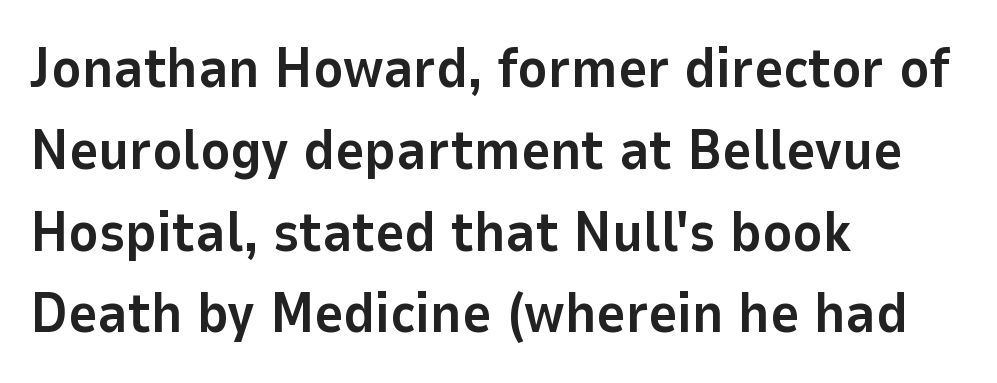
The image shows 56 px bold sans-serif type, upright; set left-aligned, normal line spacing (1.46x), normal letter spacing, not underlined; low stroke contrast and a medium x-height.
